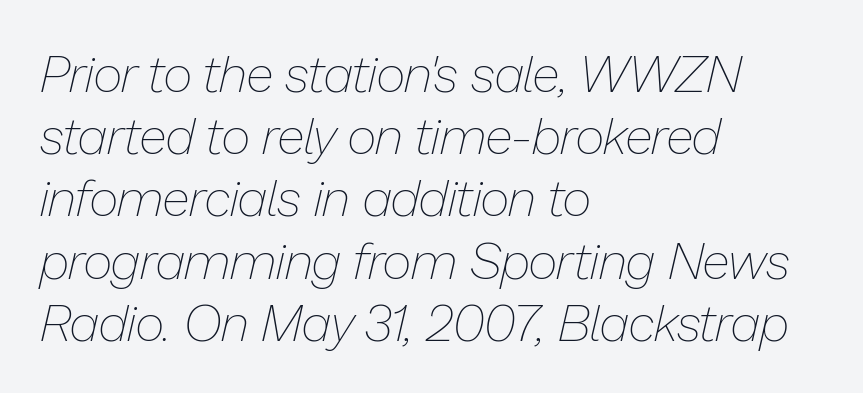
{"italic": "yes", "lean": "right", "slant_degrees": 13, "bold": "no", "weight": "thin", "width": "normal", "stroke_contrast": "low", "x_height": "medium", "monospaced": "no", "underline": "no", "align": "left", "line_spacing_ratio": 1.22, "letter_spacing": "normal", "letter_spacing_em": 0.0, "glyph_px": 51}
